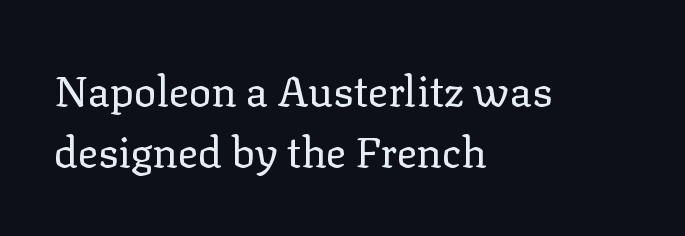
Q: Is the text bold? A: No.
Q: Is the text italic (slanted)? A: No, it is upright.
Q: Is the typeface a serif or a sans-serif typeface? A: Serif.
Q: Is the text underlined? A: No.
Q: How is the paragraph aligned? A: Left-aligned.
Q: Is the spacing between letters normal or unusually wide? A: Normal.
Q: Is the spacing between lines tight, normal or loose? A: Normal.
Q: Width (condensed, normal, or wide)? A: Normal.
Q: Stroke contrast? A: Low.
Q: x-height? A: Medium.
Q: Monospaced? A: No.
